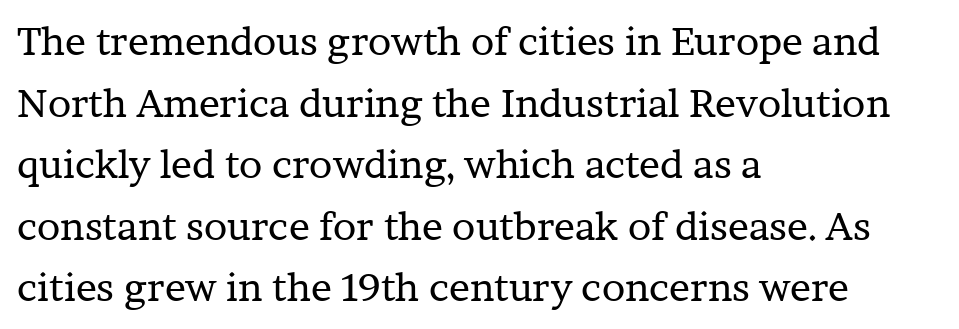
{"serif": "yes", "italic": "no", "bold": "no", "weight": "regular", "width": "normal", "stroke_contrast": "low", "x_height": "medium", "monospaced": "no", "underline": "no", "align": "left", "line_spacing": "normal", "line_spacing_ratio": 1.58, "letter_spacing": "normal", "letter_spacing_em": 0.0, "glyph_px": 39}
